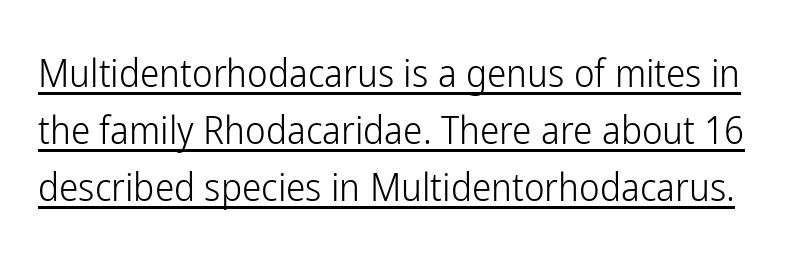
{"serif": "no", "italic": "no", "bold": "no", "weight": "light", "width": "condensed", "stroke_contrast": "low", "x_height": "medium", "monospaced": "no", "underline": "yes", "line_spacing": "normal", "line_spacing_ratio": 1.46, "letter_spacing": "normal", "letter_spacing_em": 0.0, "glyph_px": 39}
